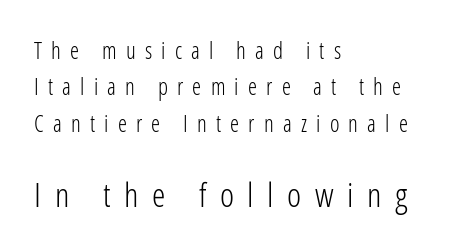
Each stroke keeps to a modest, everyday thickness or less. In terms of posture, this sample is upright. Horizontal alignment here is leftward, the default for most running prose. You could not count columns in this text — the font is proportionally spaced. The font family rendered here belongs to the sans-serif group.
